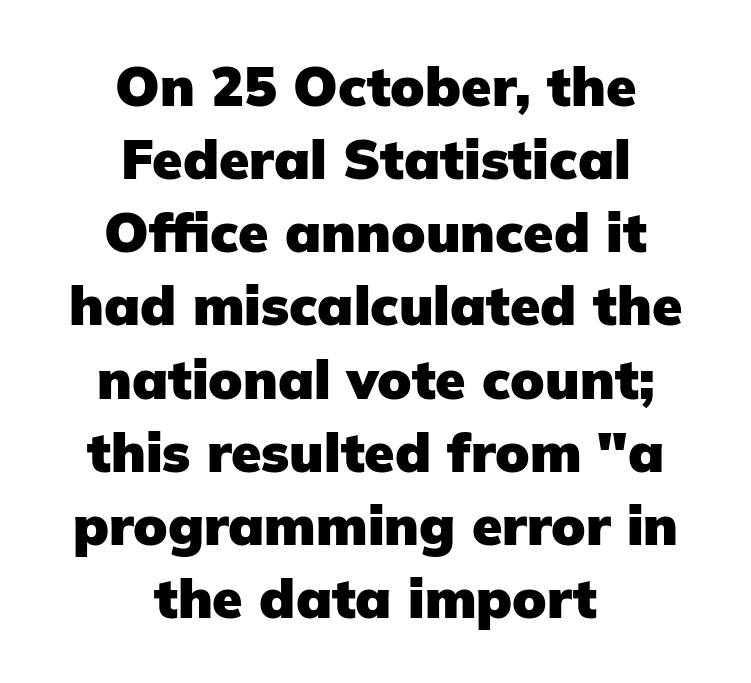
The image shows 55 px heavy sans-serif type, upright; set centered, normal line spacing (1.33x), normal letter spacing, not underlined; low stroke contrast and a medium x-height.
